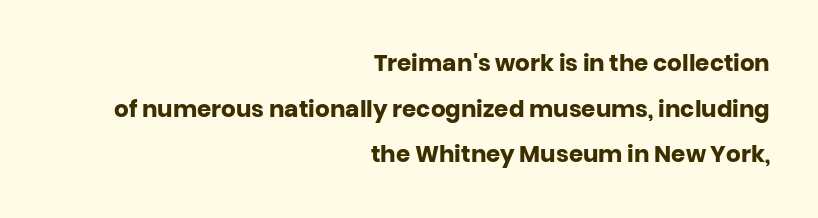
Q: Is the text bold? A: Yes.
Q: Is the text italic (slanted)? A: No, it is upright.
Q: Is the text underlined? A: No.
Q: How is the paragraph aligned? A: Right-aligned.
Q: Is the spacing between letters normal or unusually wide? A: Normal.
Q: Is the spacing between lines tight, normal or loose? A: Loose.
